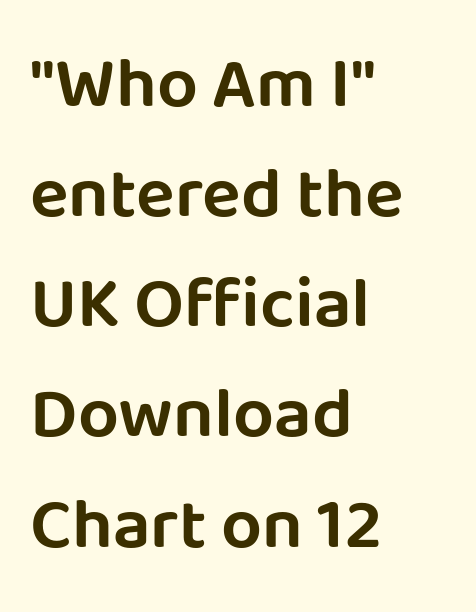
The image shows 72 px sans-serif type, upright; set left-aligned, normal line spacing (1.53x), normal letter spacing, not underlined; low stroke contrast and a large x-height.
